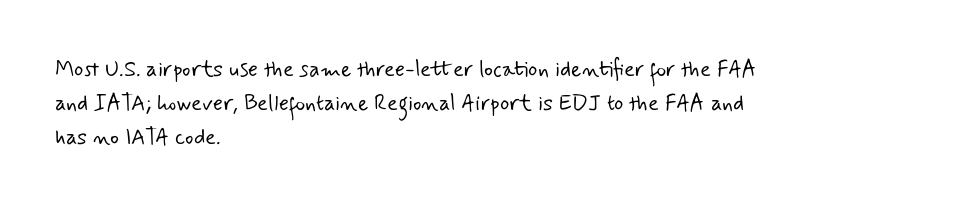
The passage shown is not underscored anywhere. Caption: face not bold, strokes unweighted. Tracking value appears to be zero — textbook default spacing. Leading: standard. The rag falls on the right side of this text block.
